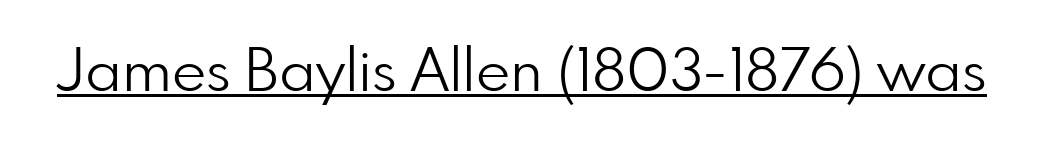
Caption: lettering with a line underneath. The gaps between neighbouring characters are ordinary and unremarkable. No chunkiness to these letters — they're not bold. Does the lettering tilt? It doesn't — this is upright. Looks like regular typesetting: each glyph gets only the width it needs.
